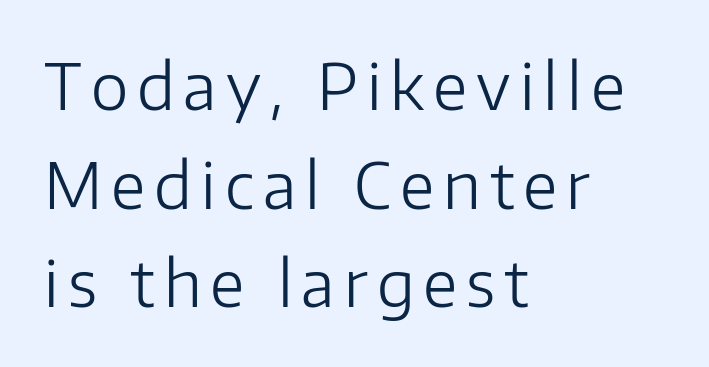
{"serif": "no", "italic": "no", "bold": "no", "weight": "light", "width": "normal", "stroke_contrast": "low", "x_height": "medium", "monospaced": "no", "underline": "no", "align": "left", "line_spacing": "normal", "line_spacing_ratio": 1.54, "glyph_px": 64}
